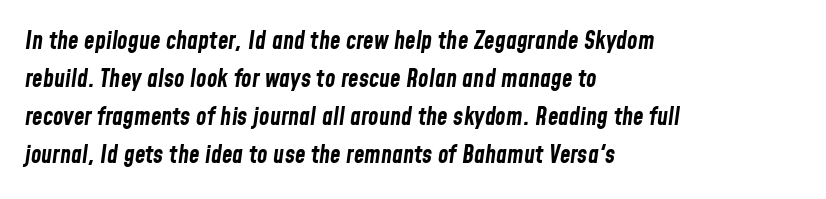
The image shows 24 px bold type, italic (leaning right); set left-aligned, normal line spacing (1.59x), normal letter spacing, not underlined.
